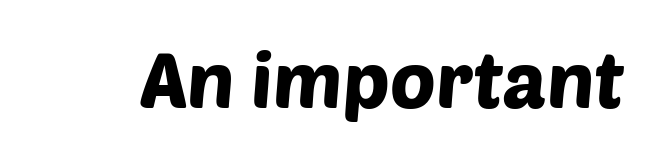
Q: Is the typeface a serif or a sans-serif typeface? A: Sans-serif.
Q: Is the text underlined? A: No.
Q: Is the spacing between letters normal or unusually wide? A: Normal.
Q: Width (condensed, normal, or wide)? A: Normal.
Q: Stroke contrast? A: Low.
Q: x-height? A: Large.
Q: Monospaced? A: No.
